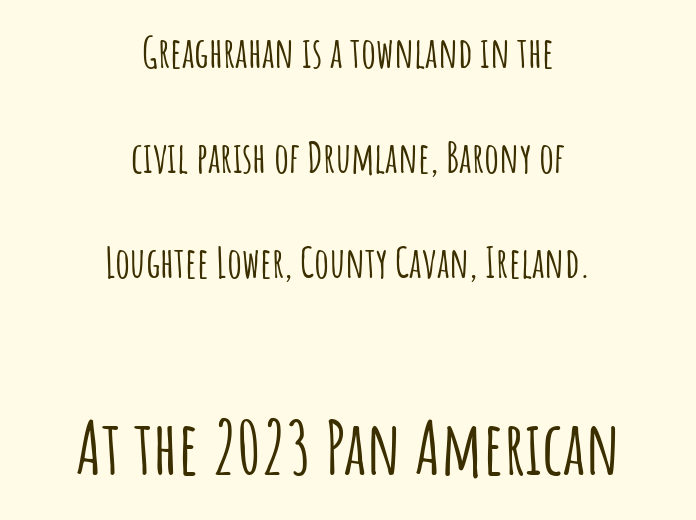
{"serif": "no", "italic": "no", "width": "condensed", "stroke_contrast": "low", "x_height": "large", "monospaced": "no", "underline": "no", "align": "center", "line_spacing": "loose", "line_spacing_ratio": 2.5, "letter_spacing": "normal", "letter_spacing_em": 0.0, "larger_block": "second", "size_ratio": 1.76, "glyph_px": 74}
